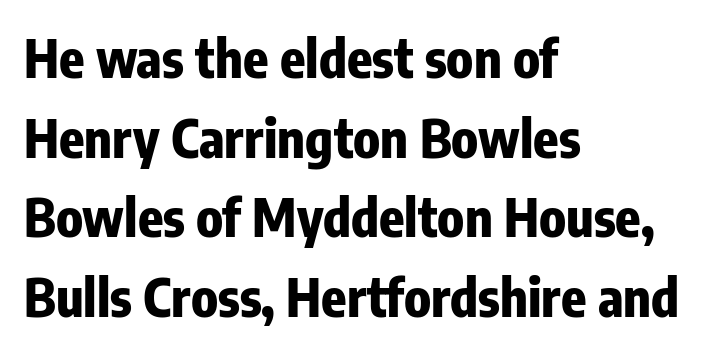
The image shows 52 px heavy, condensed sans-serif type, upright; set left-aligned, normal line spacing (1.53x), normal letter spacing, not underlined; low stroke contrast and a medium x-height.
